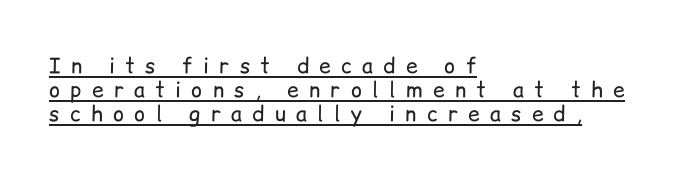
{"italic": "no", "bold": "no", "underline": "yes", "align": "left", "line_spacing": "tight", "line_spacing_ratio": 1.14, "letter_spacing": "wide", "letter_spacing_em": 0.49, "glyph_px": 21}
